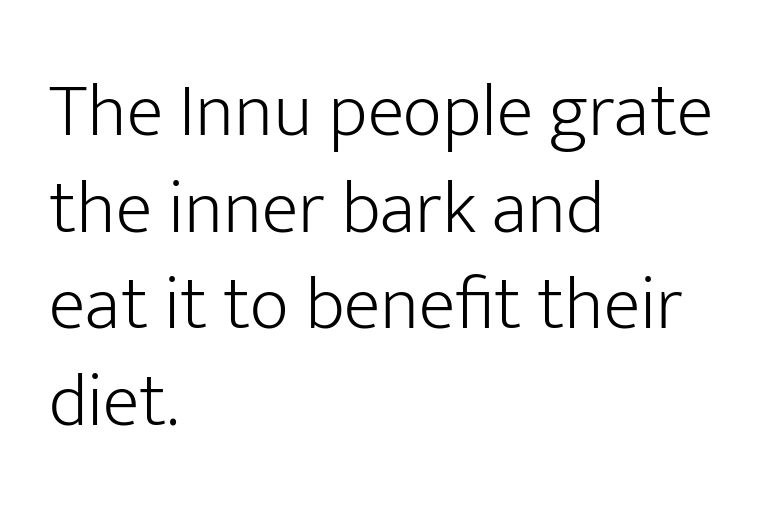
This rendering leaves character spacing at its baseline value. Characters remain perfectly vertical along every line. In terms of letterform style, serifs are entirely absent. No chunkiness to these letters — they're not bold. Reading down the block, your eye returns to a fixed left position each line. Descender tails drop into unmarked territory.
